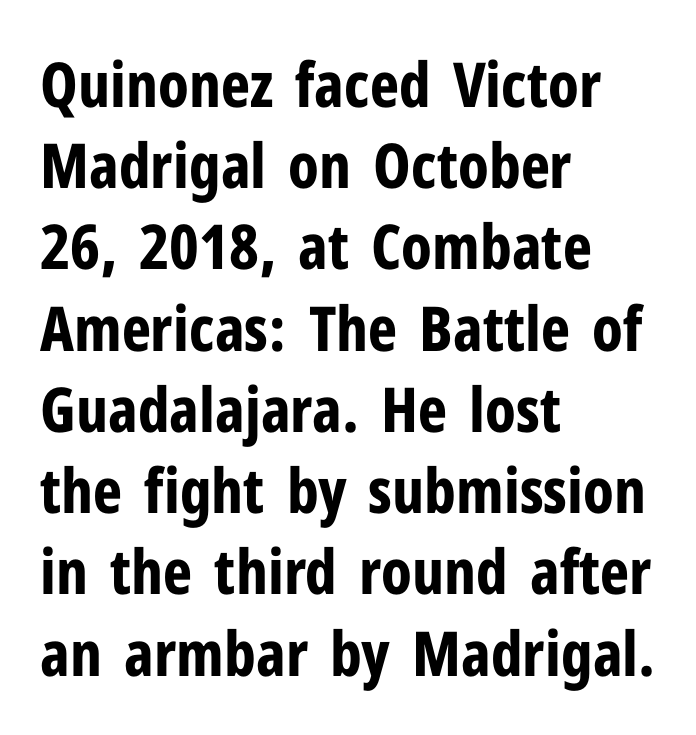
Q: Is the text bold? A: Yes.
Q: Is the text italic (slanted)? A: No, it is upright.
Q: Is the typeface a serif or a sans-serif typeface? A: Sans-serif.
Q: Is the text underlined? A: No.
Q: How is the paragraph aligned? A: Left-aligned.
Q: Is the spacing between letters normal or unusually wide? A: Normal.
Q: Is the spacing between lines tight, normal or loose? A: Normal.
Q: Width (condensed, normal, or wide)? A: Condensed.
Q: Stroke contrast? A: Low.
Q: x-height? A: Medium.
Q: Monospaced? A: No.
